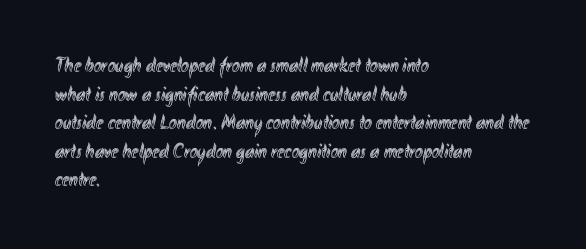
Q: Is the text italic (slanted)? A: Yes.
Q: Is the text underlined? A: No.
Q: How is the paragraph aligned? A: Left-aligned.
Q: Is the spacing between letters normal or unusually wide? A: Normal.
Q: Is the spacing between lines tight, normal or loose? A: Normal.
